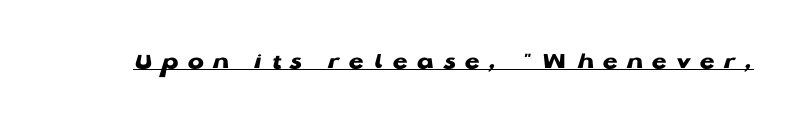
Students, note that the glyphs here are deliberately spaced far apart. Students, observe the line beneath the letters — that is underlining. Is there any slant? The stems are plumb. How heavy is the stroke? Heavy — this is a bold.
